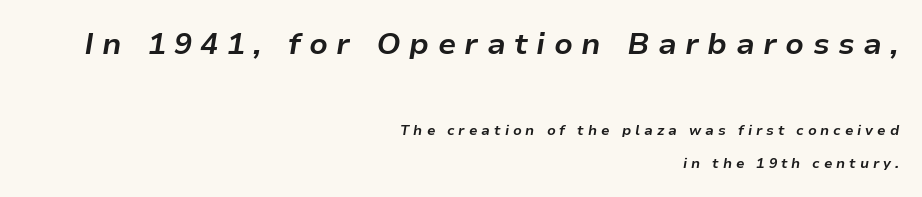
{"italic": "yes", "lean": "right", "slant_degrees": 9, "bold": "yes", "weight": "bold", "width": "normal", "stroke_contrast": "low", "x_height": "medium", "monospaced": "no", "underline": "no", "align": "right", "line_spacing": "loose", "line_spacing_ratio": 2.42, "letter_spacing": "wide", "letter_spacing_em": 0.28, "larger_block": "first", "size_ratio": 2.14, "glyph_px": 30}
